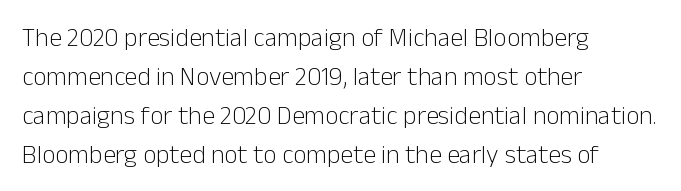
Q: Is the text bold? A: No.
Q: Is the text italic (slanted)? A: No, it is upright.
Q: Is the text underlined? A: No.
Q: How is the paragraph aligned? A: Left-aligned.
Q: Is the spacing between letters normal or unusually wide? A: Normal.
Q: Is the spacing between lines tight, normal or loose? A: Normal.
